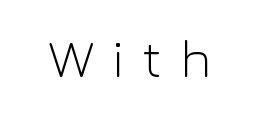
{"serif": "no", "italic": "no", "bold": "no", "weight": "light", "width": "normal", "stroke_contrast": "low", "x_height": "medium", "monospaced": "no", "underline": "no", "letter_spacing": "wide", "letter_spacing_em": 0.36, "glyph_px": 53}
